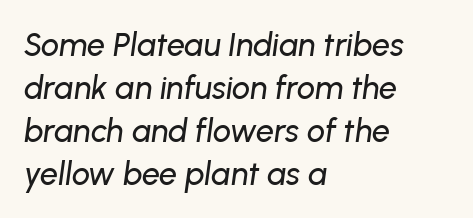
An italicized treatment has been applied to the whole sample. The passage shown stacks its lines at a standard gap. Any mark beneath the type? The region is blank. Spacing verdict: proportional, widths tailored to each character.
